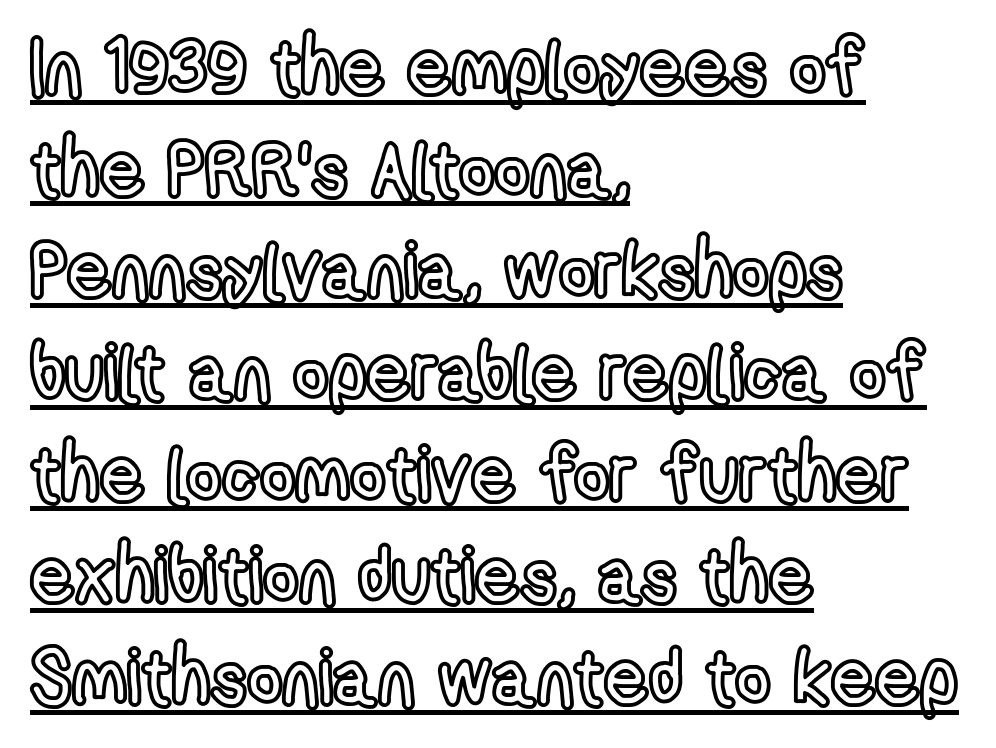
The image shows 77 px condensed type, upright; set left-aligned, normal line spacing (1.32x), normal letter spacing, underlined; a medium x-height.
